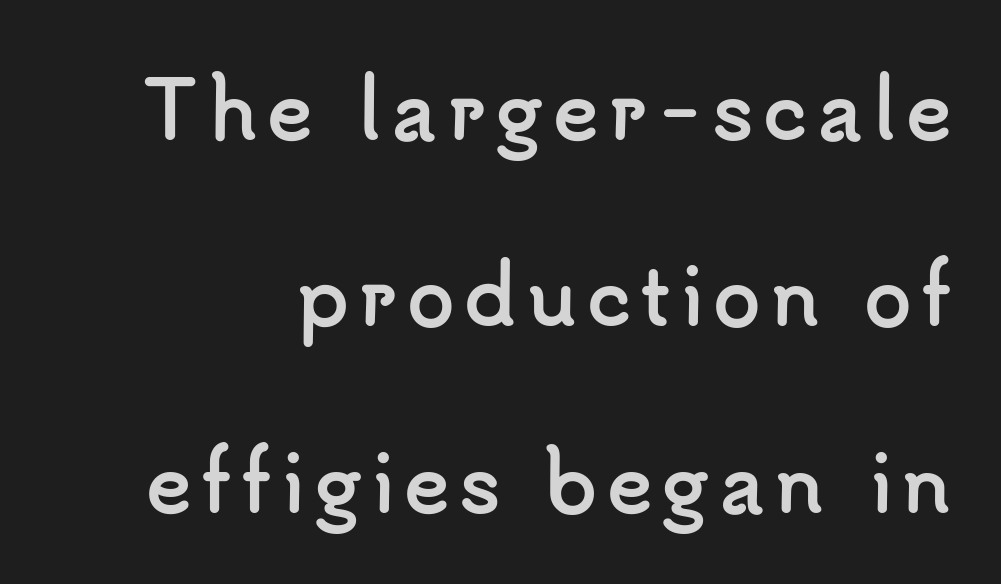
A typesetter would label this face a sans. The passage shown is typed in a proportional face where columns would drift. One glance says open: line gaps are wider than usual. On the weight axis this lands at bold, roughly 700. In terms of posture, this sample is upright. The words here are not underlined.
